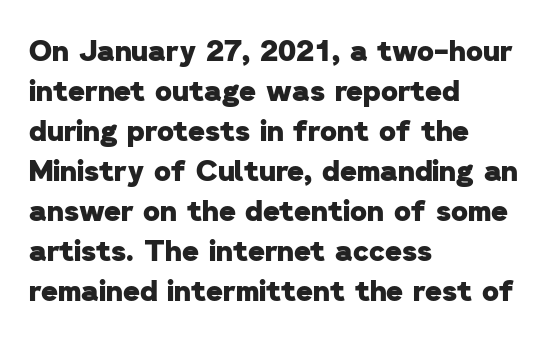
Short and long lines alike share a common starting point at left. This sample has the flowing, uneven cadence of proportional lettering. Decoration check: the copy has no underline. Here the glyphs are tracked normally, forming tight word shapes. This sample uses a sans-serif face. Vertical spacing — default.
